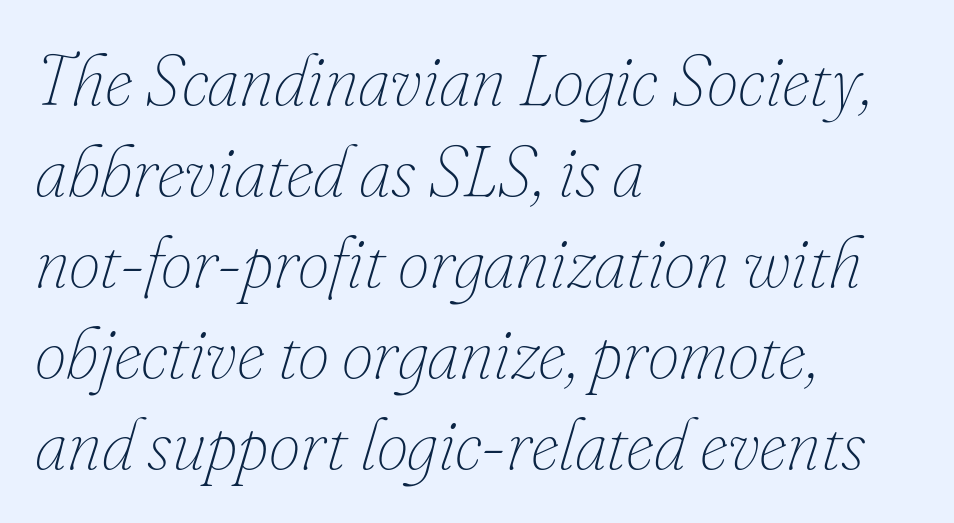
Q: Is the text bold? A: No.
Q: Is the text italic (slanted)? A: Yes, it leans right by about 16 degrees.
Q: Is the text underlined? A: No.
Q: How is the paragraph aligned? A: Left-aligned.
Q: Is the spacing between letters normal or unusually wide? A: Normal.
Q: Is the spacing between lines tight, normal or loose? A: Normal.
Q: Width (condensed, normal, or wide)? A: Normal.
Q: Stroke contrast? A: Low.
Q: x-height? A: Small.
Q: Monospaced? A: No.
